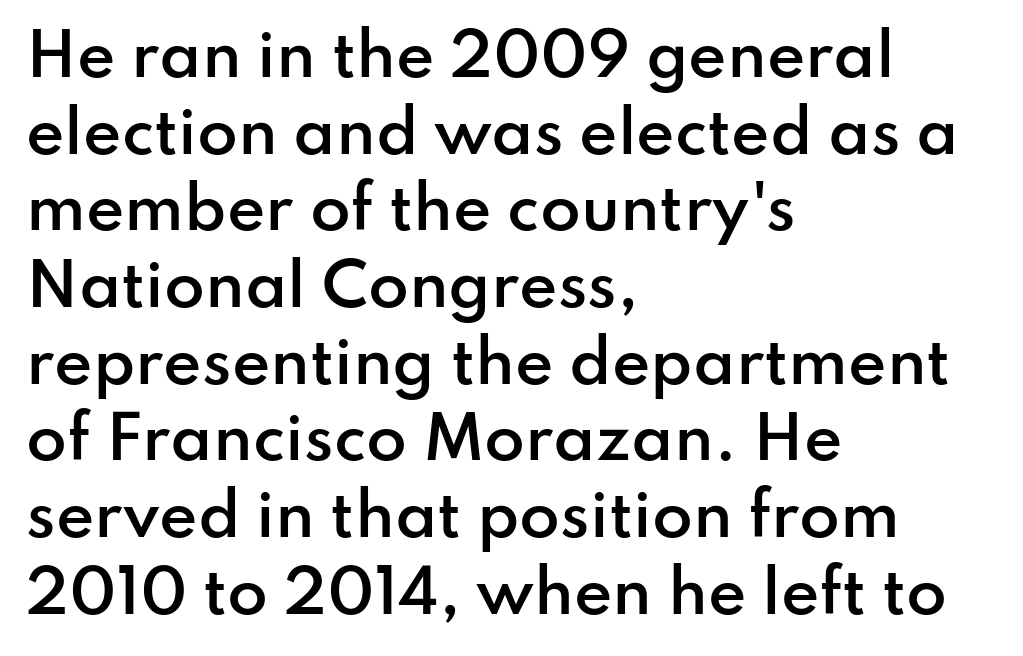
When letters stand straight like this, we call the style roman or upright. The passage is arranged the way most books set body copy — flush left. This sample keeps an unexceptional amount of space between lines. Default kerning and tracking; the words read as compact shapes. A bare baseline throughout the passage.
